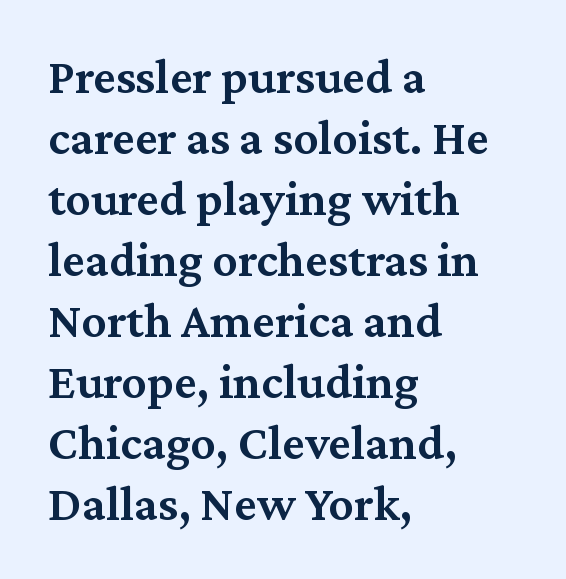
{"serif": "yes", "italic": "no", "bold": "semi", "weight": "semibold", "width": "normal", "stroke_contrast": "medium", "x_height": "medium", "monospaced": "no", "underline": "no", "align": "left", "line_spacing_ratio": 1.22, "letter_spacing": "normal", "letter_spacing_em": 0.0, "glyph_px": 50}
